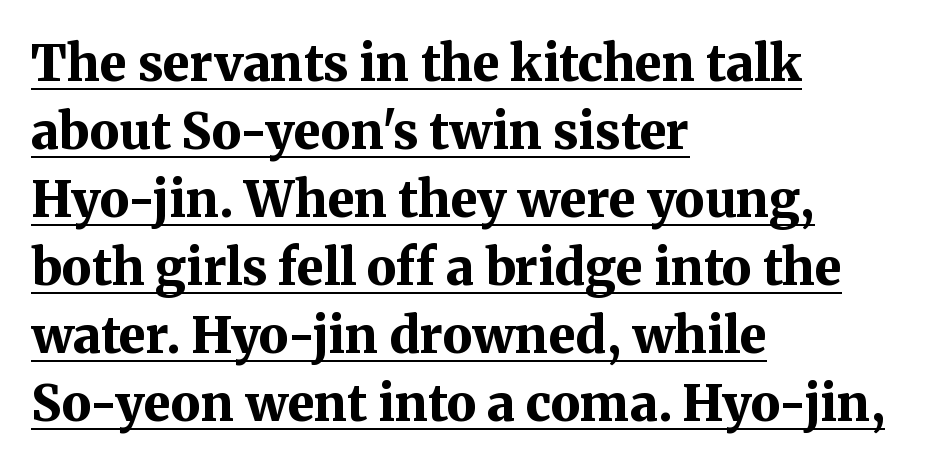
A continuous stroke trails under the words, as in a hyperlink. The space between consecutive lines is moderate. The lettering holds an erect, upright posture throughout. No extra tracking has been applied to these lines. Proportional: the letters do not fall into vertical columns. The designer went with a serif here, giving each stem small feet.
